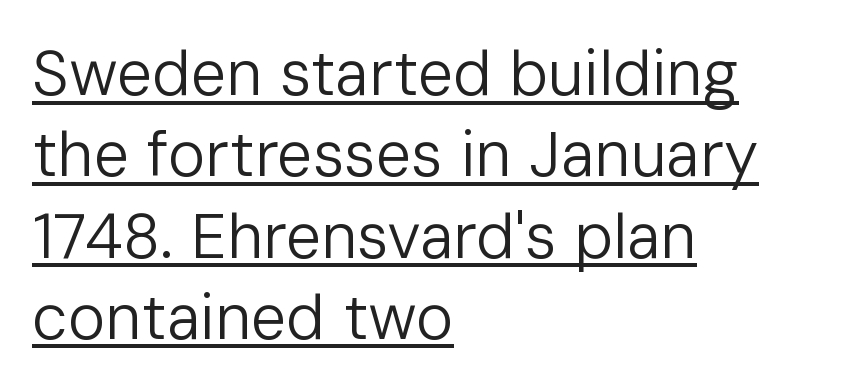
The image shows 63 px regular-weight sans-serif type, upright; set left-aligned, normal line spacing (1.29x), normal letter spacing, underlined; low stroke contrast and a medium x-height.
